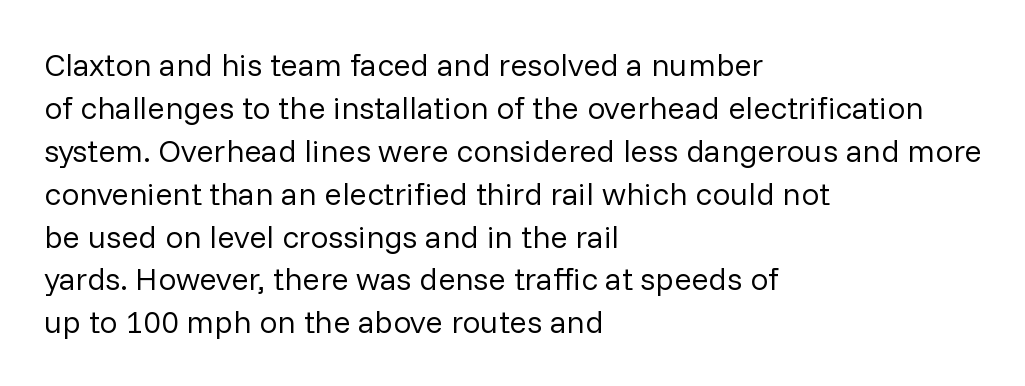
Q: Is the text bold? A: No.
Q: Is the text italic (slanted)? A: No, it is upright.
Q: Is the typeface a serif or a sans-serif typeface? A: Sans-serif.
Q: Is the text underlined? A: No.
Q: How is the paragraph aligned? A: Left-aligned.
Q: Is the spacing between letters normal or unusually wide? A: Normal.
Q: Is the spacing between lines tight, normal or loose? A: Normal.
Q: Width (condensed, normal, or wide)? A: Normal.
Q: Stroke contrast? A: Low.
Q: x-height? A: Medium.
Q: Monospaced? A: No.
